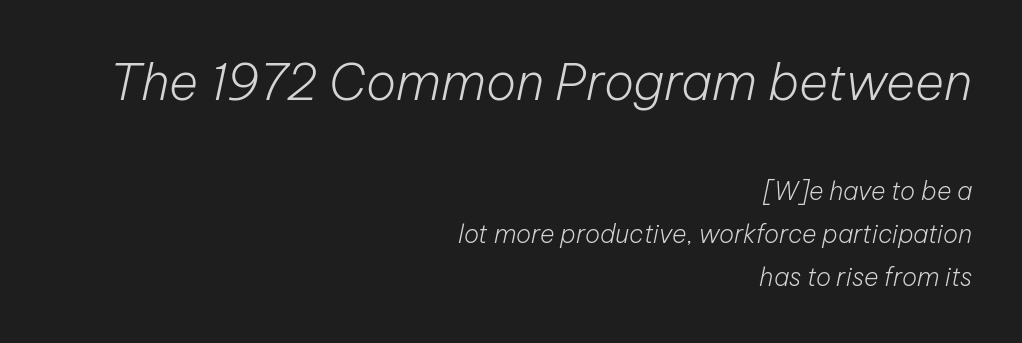
The passage shown is typed in a proportional face where columns would drift. The typography opts for an oblique posture over an upright one. A clean baseline with only descenders dipping below it. Nothing heavy about these letters — not bold at all.
